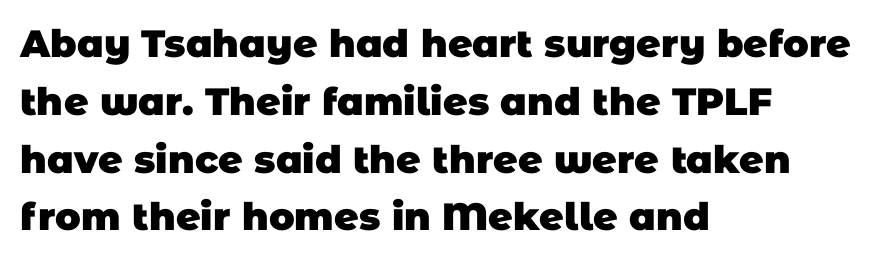
The string is rendered with underlining switched off. Proportional: the letters do not fall into vertical columns. Nobody touched the tracking dial on this one. In CSS terms this would be text-align: left.
